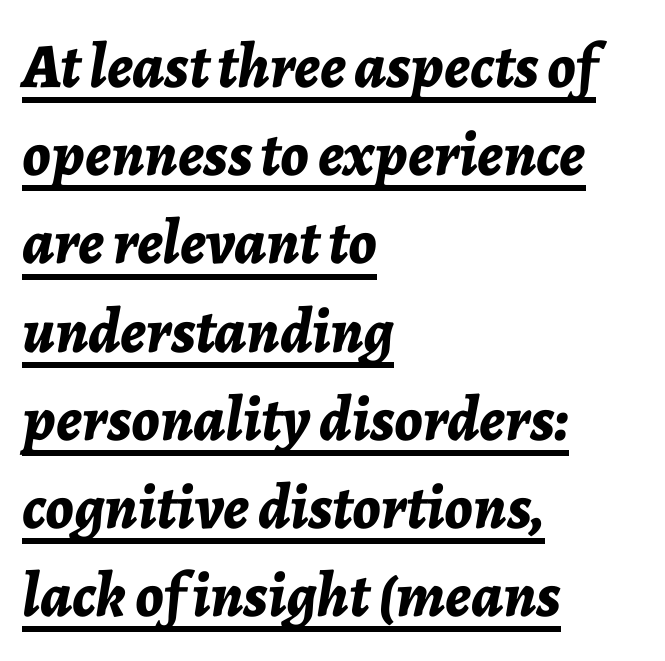
The image shows 63 px bold type, italic (leaning right); set left-aligned, normal line spacing (1.4x), normal letter spacing, underlined; low stroke contrast and a medium x-height.
